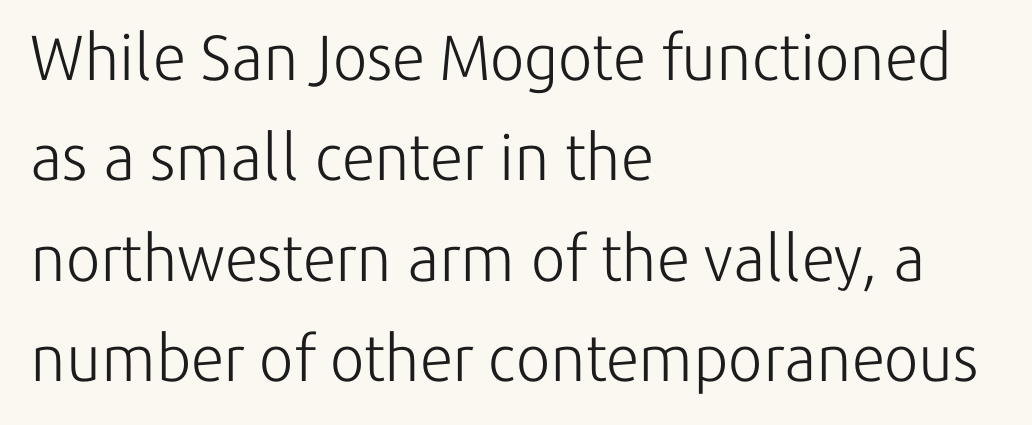
The image shows 64 px light sans-serif type, upright; set left-aligned, normal line spacing (1.57x), normal letter spacing, not underlined; low stroke contrast and a medium x-height.
